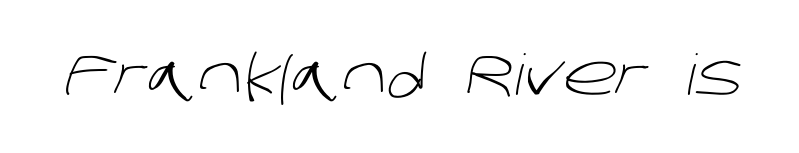
Q: Is the text bold? A: No.
Q: Is the typeface a serif or a sans-serif typeface? A: Sans-serif.
Q: Is the text underlined? A: No.
Q: Is the spacing between letters normal or unusually wide? A: Normal.
Q: Width (condensed, normal, or wide)? A: Normal.
Q: Stroke contrast? A: Low.
Q: x-height? A: Large.
Q: Monospaced? A: No.
